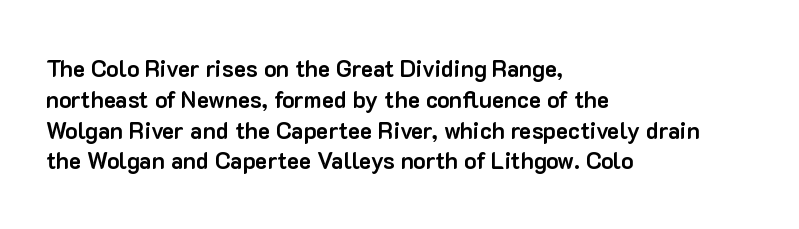
{"italic": "no", "bold": "yes", "underline": "no", "align": "left", "line_spacing": "normal", "line_spacing_ratio": 1.34, "letter_spacing": "normal", "letter_spacing_em": 0.0, "glyph_px": 23}
